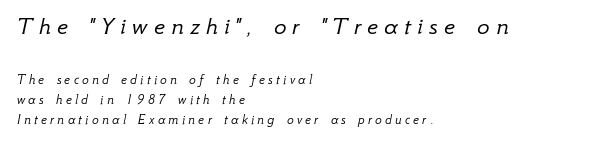
The image shows 26 px text type, italic (leaning right); set left-aligned, normal line spacing (1.43x), unusually wide letter spacing (+0.24 em), not underlined; the first (top) block is 1.86x larger.
